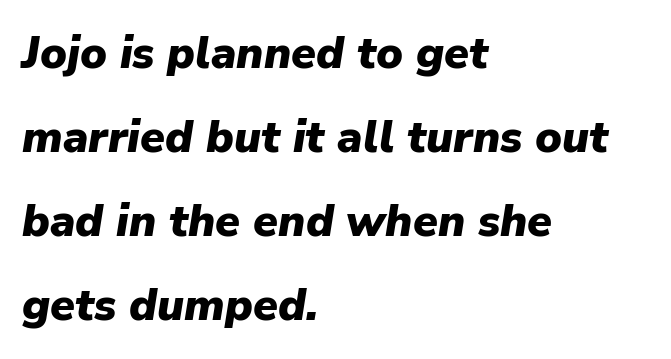
The image shows 45 px heavy type, italic (leaning right); set left-aligned, line spacing 1.87x, normal letter spacing, not underlined; low stroke contrast and a medium x-height.
